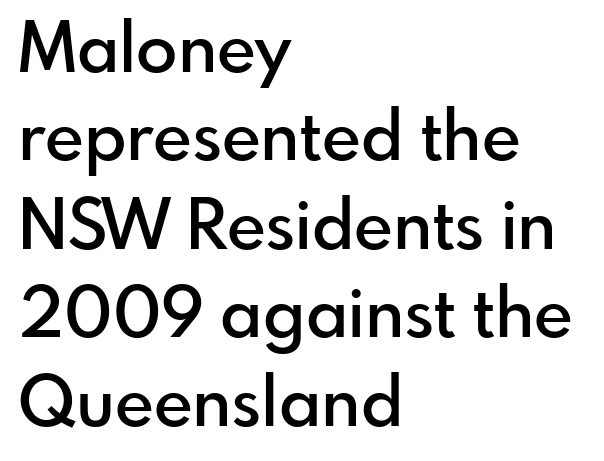
Q: Is the text bold? A: Semi-bold.
Q: Is the text italic (slanted)? A: No, it is upright.
Q: Is the typeface a serif or a sans-serif typeface? A: Sans-serif.
Q: Is the text underlined? A: No.
Q: How is the paragraph aligned? A: Left-aligned.
Q: Is the spacing between letters normal or unusually wide? A: Normal.
Q: Is the spacing between lines tight, normal or loose? A: Normal.
Q: Width (condensed, normal, or wide)? A: Normal.
Q: Stroke contrast? A: Low.
Q: x-height? A: Small.
Q: Monospaced? A: No.
